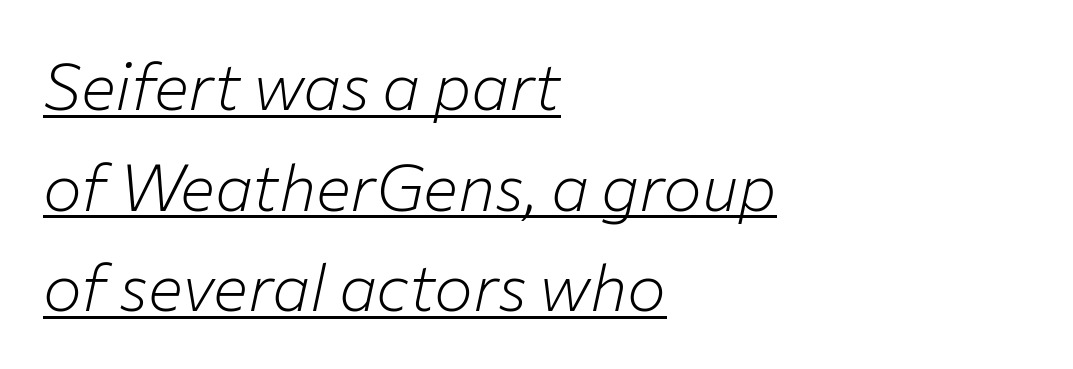
The image shows 65 px light type, italic (leaning right); set left-aligned, normal line spacing (1.55x), normal letter spacing, underlined; low stroke contrast and a medium x-height.
